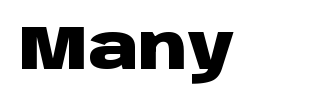
{"serif": "no", "italic": "no", "bold": "yes", "weight": "heavy", "width": "wide", "stroke_contrast": "low", "x_height": "large", "monospaced": "no", "underline": "no", "letter_spacing": "normal", "letter_spacing_em": 0.0, "glyph_px": 62}
